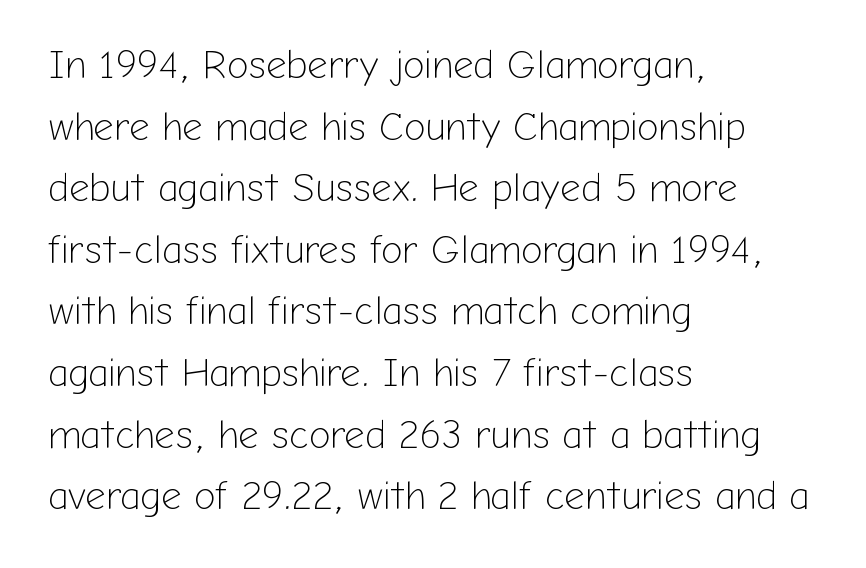
Q: Is the text bold? A: No.
Q: Is the text italic (slanted)? A: No, it is upright.
Q: Is the typeface a serif or a sans-serif typeface? A: Sans-serif.
Q: Is the text underlined? A: No.
Q: How is the paragraph aligned? A: Left-aligned.
Q: Is the spacing between letters normal or unusually wide? A: Normal.
Q: Is the spacing between lines tight, normal or loose? A: Normal.
Q: Width (condensed, normal, or wide)? A: Normal.
Q: Stroke contrast? A: Low.
Q: x-height? A: Medium.
Q: Monospaced? A: No.
